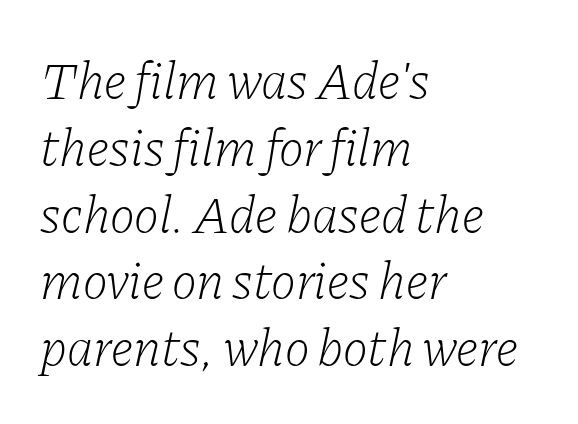
{"serif": "yes", "italic": "yes", "lean": "right", "slant_degrees": 11, "bold": "no", "weight": "light", "width": "normal", "stroke_contrast": "low", "x_height": "medium", "monospaced": "no", "underline": "no", "align": "left", "line_spacing": "normal", "line_spacing_ratio": 1.26, "letter_spacing": "normal", "letter_spacing_em": 0.0, "glyph_px": 53}
